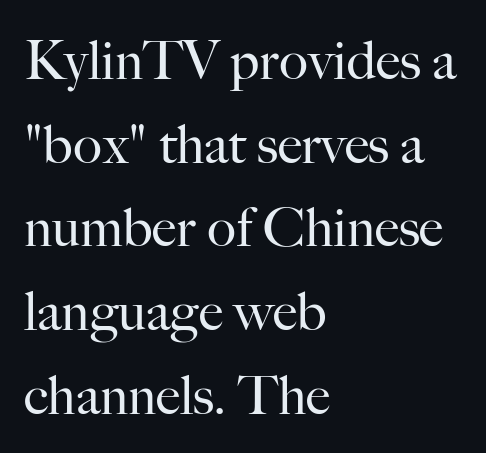
Tall strokes in this sample are plumb rather than angled. These lines stack with their left ends in a neat column. Think of a printed novel: that variable character pitch is what you see here. The letterforms sit at book weight or below.
